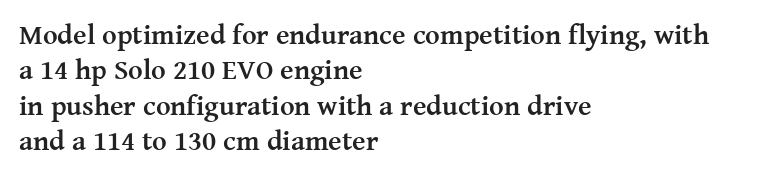
Here the glyphs are tracked normally, forming tight word shapes. Where is the straight margin? On the left. Italic: no, the glyphs are upright roman. The foot of each line stays bare and open. The rendering uses natural spacing where letterforms have individual widths.
